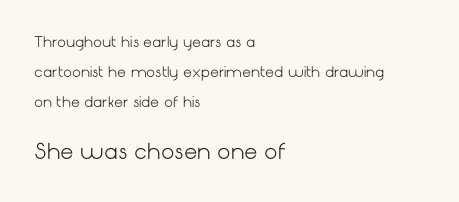
Q: Is the text bold? A: No.
Q: Is the text italic (slanted)? A: No, it is upright.
Q: Is the text underlined? A: No.
Q: How is the paragraph aligned? A: Left-aligned.
Q: Is the spacing between letters normal or unusually wide? A: Normal.
Q: Is the spacing between lines tight, normal or loose? A: Loose.
Q: Which block of text is set in a larger size, the first (top) or the second (bottom)? A: The second (bottom) one.
